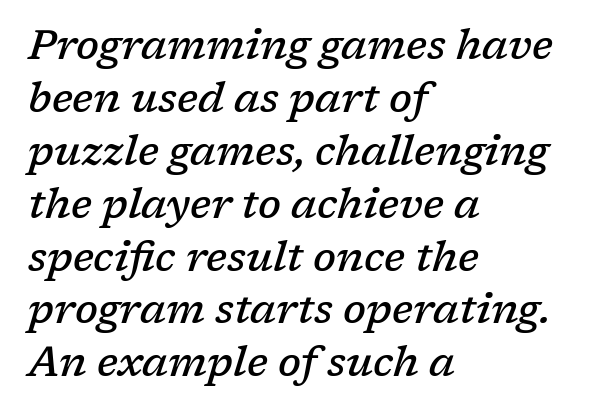
{"serif": "yes", "italic": "yes", "lean": "right", "slant_degrees": 17, "bold": "semi", "weight": "semibold", "width": "normal", "stroke_contrast": "low", "x_height": "medium", "monospaced": "no", "underline": "no", "align": "left", "line_spacing": "normal", "line_spacing_ratio": 1.29, "letter_spacing": "normal", "letter_spacing_em": 0.0, "glyph_px": 41}
